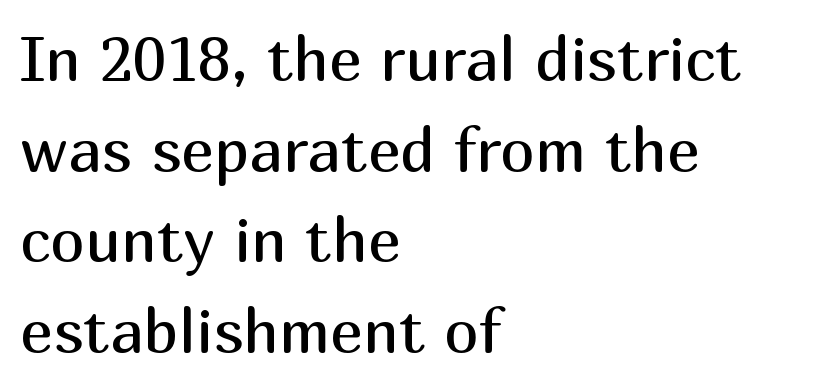
{"serif": "no", "italic": "no", "bold": "no", "weight": "regular", "width": "normal", "stroke_contrast": "medium", "x_height": "medium", "monospaced": "no", "underline": "no", "align": "left", "line_spacing": "normal", "line_spacing_ratio": 1.46, "letter_spacing": "normal", "letter_spacing_em": 0.0, "glyph_px": 62}
